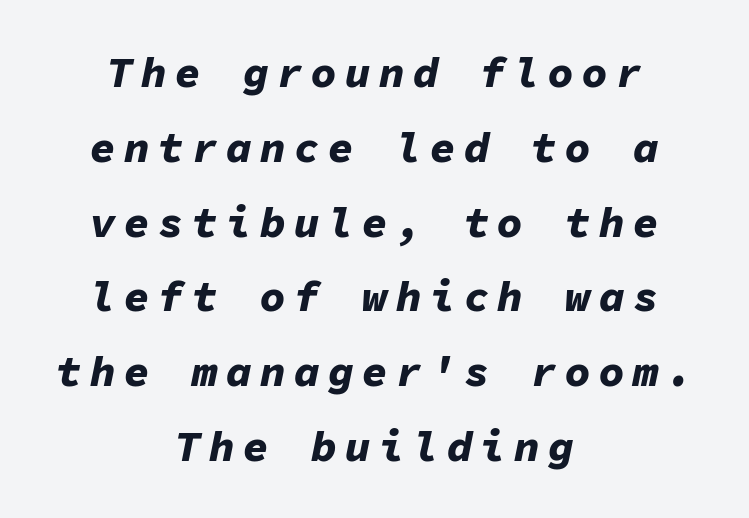
Note the uniform advance width — an 'i' takes as much space as an 'm'. How heavy is the stroke? Heavy — this is a bold. Clear beneath every line of the passage. A centered setting, common on invitations and titles, is used for this passage.
